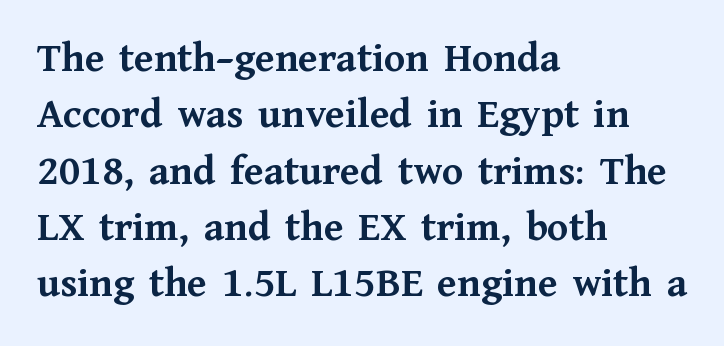
The image shows 43 px semibold serif type, upright; set left-aligned, normal line spacing (1.31x), normal letter spacing, not underlined; medium stroke contrast and a medium x-height.
